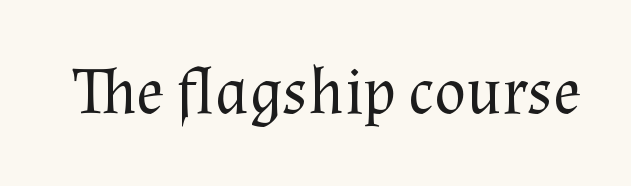
Q: Is the text bold? A: No.
Q: Is the text italic (slanted)? A: No, it is upright.
Q: Is the text underlined? A: No.
Q: Is the spacing between letters normal or unusually wide? A: Normal.
Q: Width (condensed, normal, or wide)? A: Normal.
Q: Stroke contrast? A: Medium.
Q: x-height? A: Medium.
Q: Monospaced? A: No.
